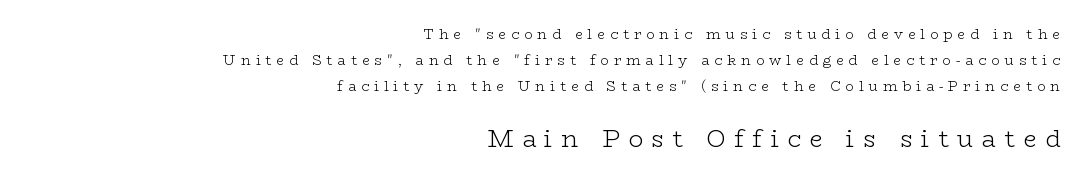
{"italic": "no", "bold": "no", "underline": "no", "align": "right", "line_spacing_ratio": 1.84, "letter_spacing": "wide", "letter_spacing_em": 0.35, "larger_block": "second", "size_ratio": 1.71, "glyph_px": 24}
